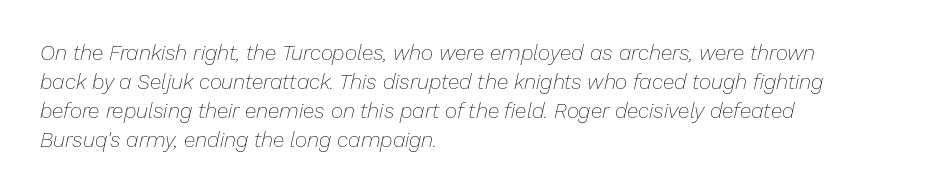
Q: Is the text bold? A: No.
Q: Is the text italic (slanted)? A: Yes, it leans right by about 13 degrees.
Q: Is the text underlined? A: No.
Q: How is the paragraph aligned? A: Left-aligned.
Q: Is the spacing between letters normal or unusually wide? A: Normal.
Q: Is the spacing between lines tight, normal or loose? A: Normal.
